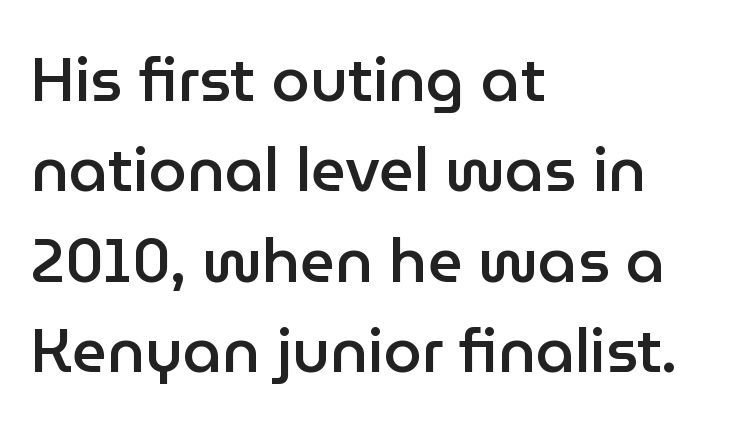
The image shows 61 px semibold sans-serif type, upright; set left-aligned, normal line spacing (1.48x), normal letter spacing, not underlined; low stroke contrast and a medium x-height.
